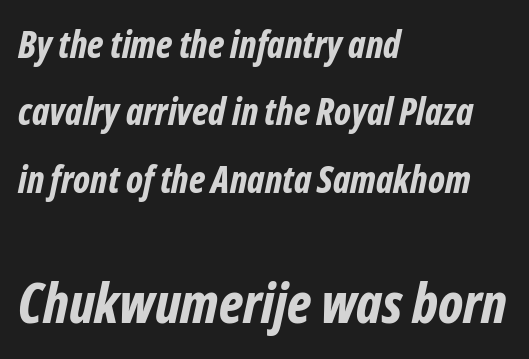
{"italic": "yes", "lean": "right", "slant_degrees": 12, "bold": "yes", "weight": "bold", "width": "condensed", "stroke_contrast": "low", "x_height": "medium", "monospaced": "no", "underline": "no", "align": "left", "line_spacing_ratio": 1.82, "letter_spacing": "normal", "letter_spacing_em": 0.0, "larger_block": "second", "size_ratio": 1.49, "glyph_px": 55}
